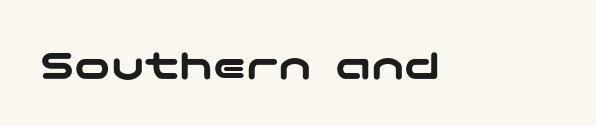
{"serif": "no", "italic": "no", "width": "wide", "stroke_contrast": "low", "x_height": "medium", "underline": "no", "letter_spacing": "normal", "letter_spacing_em": 0.0, "glyph_px": 45}
